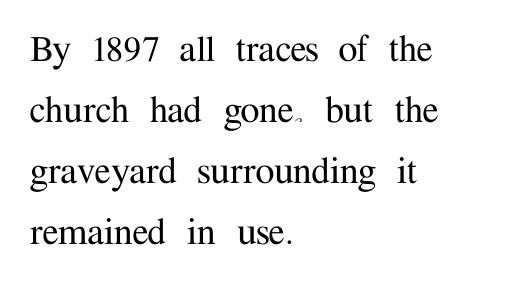
{"serif": "yes", "italic": "no", "width": "normal", "stroke_contrast": "medium", "x_height": "medium", "monospaced": "no", "underline": "no", "align": "left", "line_spacing": "normal", "line_spacing_ratio": 1.42, "letter_spacing": "normal", "letter_spacing_em": 0.0, "glyph_px": 43}
